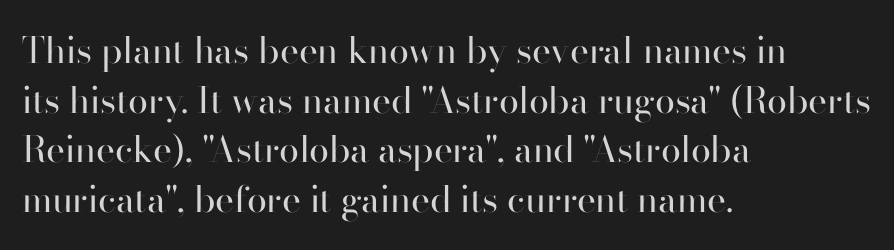
The lettering stays uniformly vertical, giving the passage a roman look. No word sits above an underline. Stems here are at most as thick as an everyday book face. A typesetter would label this face a sans. Do the characters align in a grid? No, the font is proportional. How are the letters spaced? Ordinarily, with no added tracking.
